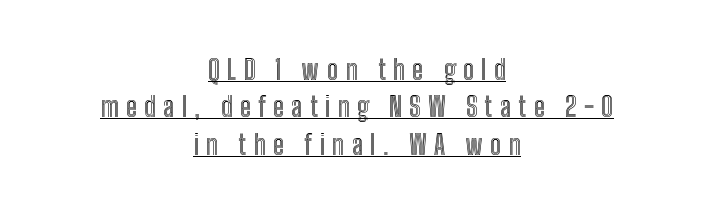
The image shows 27 px text type, upright; set centered, normal line spacing (1.38x), unusually wide letter spacing (+0.27 em), underlined.
